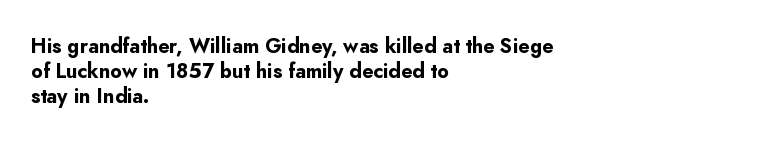
Line starts are locked; line ends wander. Tracking value appears to be zero — textbook default spacing. Style check: upright. Rule under the text: the space is simply empty. Heavy-handed strokes throughout: this text is bold.
